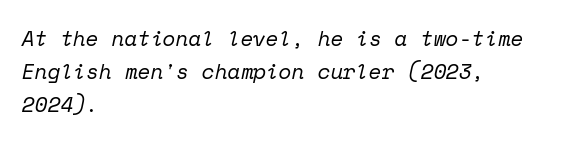
Q: Is the text bold? A: No.
Q: Is the text italic (slanted)? A: Yes, it leans right by about 12 degrees.
Q: Is the text underlined? A: No.
Q: How is the paragraph aligned? A: Left-aligned.
Q: Is the spacing between letters normal or unusually wide? A: Normal.
Q: Is the spacing between lines tight, normal or loose? A: Normal.
